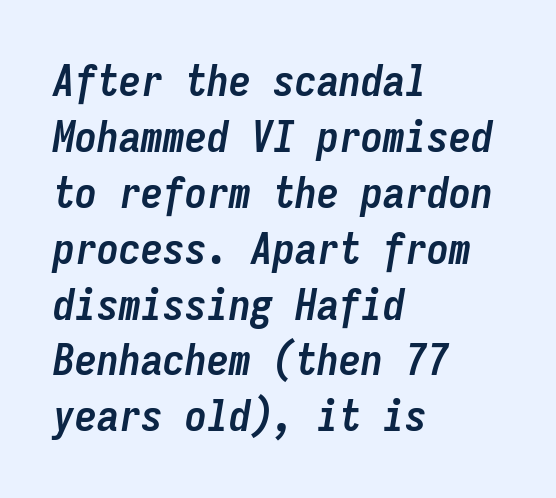
These lines were composed using italics. Beneath every word, the page is bare. Evenly set lines give the paragraph a standard silhouette. The glyphs have the mass of a bold cut.
